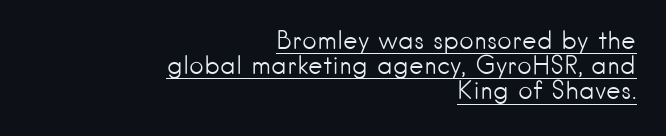
Q: Is the text bold? A: No.
Q: Is the text italic (slanted)? A: No, it is upright.
Q: Is the text underlined? A: Yes.
Q: How is the paragraph aligned? A: Right-aligned.
Q: Is the spacing between letters normal or unusually wide? A: Normal.
Q: Is the spacing between lines tight, normal or loose? A: Tight.
